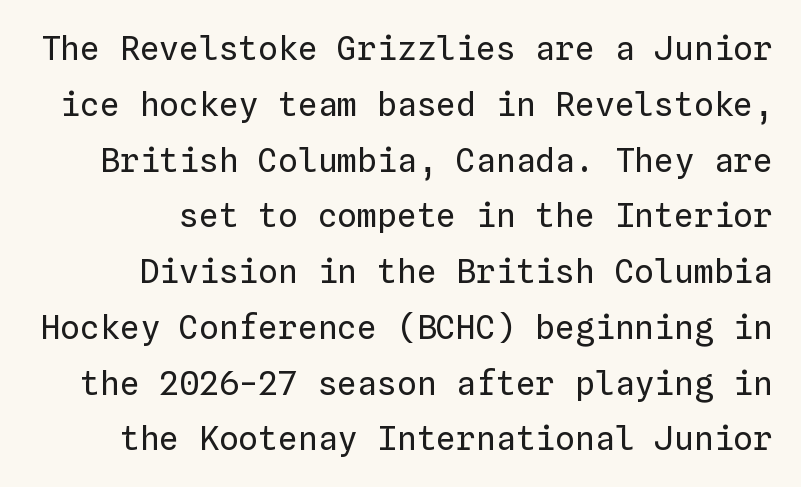
The image shows 33 px regular-weight type, upright, monospaced; set normal line spacing (1.69x), normal letter spacing, not underlined; low stroke contrast and a medium x-height.
